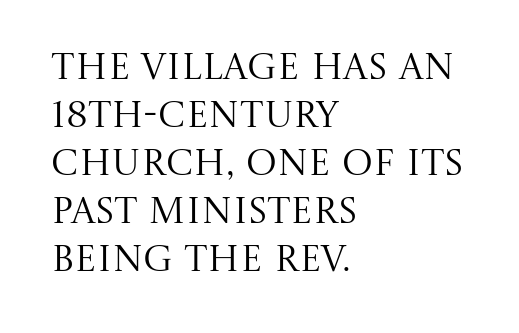
Q: Is the text bold? A: No.
Q: Is the text italic (slanted)? A: No, it is upright.
Q: Is the typeface a serif or a sans-serif typeface? A: Serif.
Q: Is the text underlined? A: No.
Q: How is the paragraph aligned? A: Left-aligned.
Q: Is the spacing between letters normal or unusually wide? A: Normal.
Q: Is the spacing between lines tight, normal or loose? A: Normal.
Q: Width (condensed, normal, or wide)? A: Normal.
Q: Stroke contrast? A: Medium.
Q: x-height? A: Large.
Q: Monospaced? A: No.
